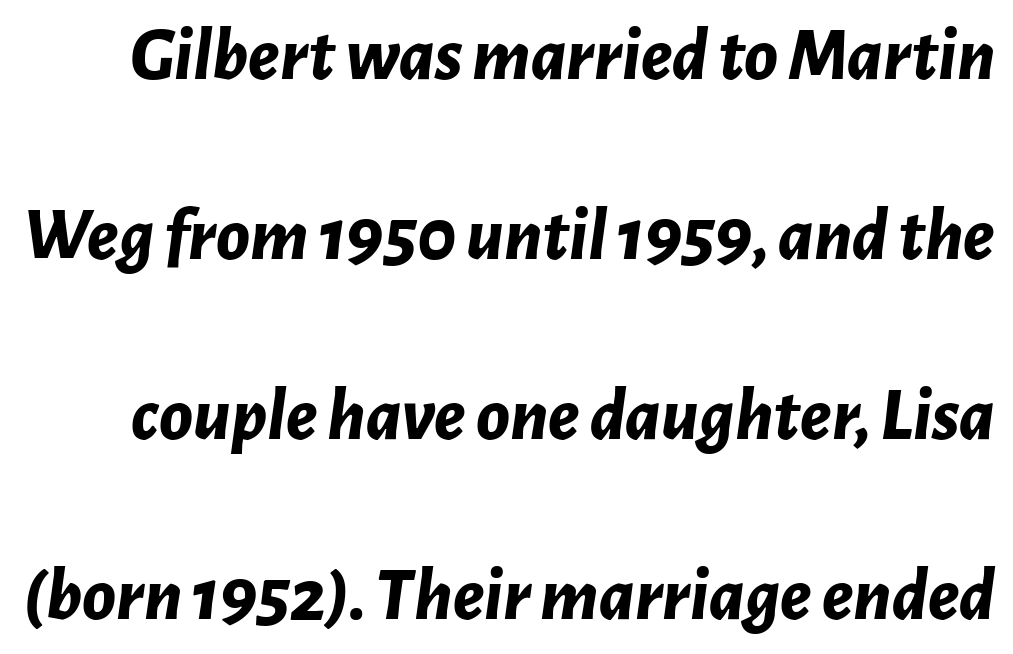
{"italic": "yes", "lean": "right", "slant_degrees": 7, "bold": "yes", "weight": "bold", "width": "normal", "stroke_contrast": "low", "x_height": "medium", "monospaced": "no", "underline": "no", "line_spacing": "loose", "line_spacing_ratio": 2.37, "letter_spacing": "normal", "letter_spacing_em": 0.0, "glyph_px": 76}
